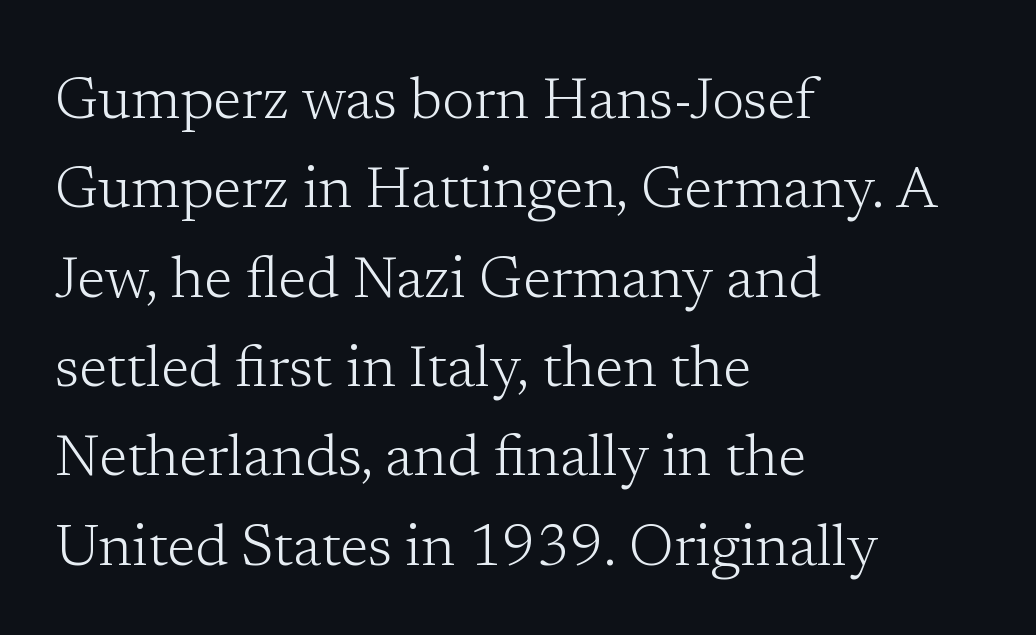
{"serif": "yes", "italic": "no", "bold": "no", "weight": "light", "width": "normal", "stroke_contrast": "low", "x_height": "medium", "monospaced": "no", "underline": "no", "align": "left", "line_spacing": "normal", "line_spacing_ratio": 1.54, "letter_spacing": "normal", "letter_spacing_em": 0.0, "glyph_px": 58}
